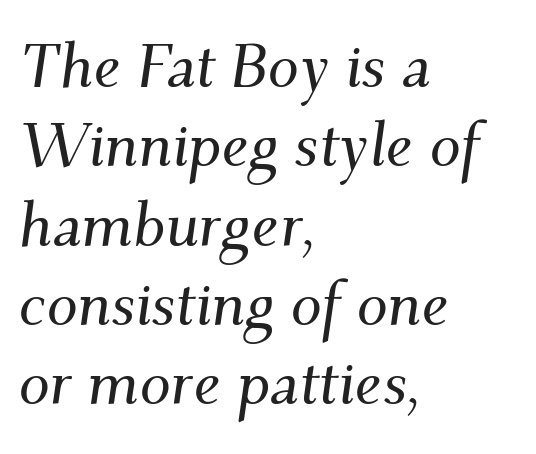
{"serif": "yes", "italic": "yes", "lean": "right", "slant_degrees": 9, "width": "normal", "stroke_contrast": "medium", "x_height": "small", "monospaced": "no", "underline": "no", "align": "left", "line_spacing": "normal", "line_spacing_ratio": 1.28, "letter_spacing": "normal", "letter_spacing_em": 0.0, "glyph_px": 62}
